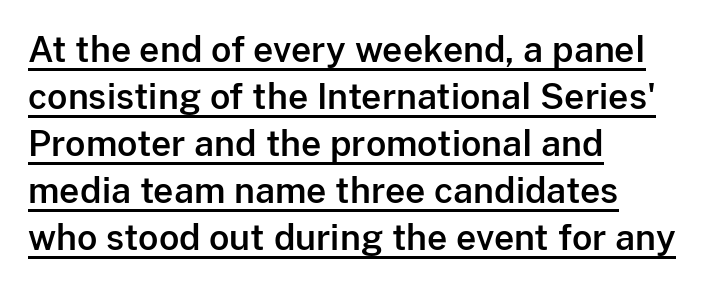
The lettering stays uniformly vertical, giving the passage a roman look. These lines stack with their left ends in a neat column. A typesetter would call this proportional, since set widths differ per character. The type is set solid horizontally, with unmodified tracking. The rendered words wear a rule along their underside.
